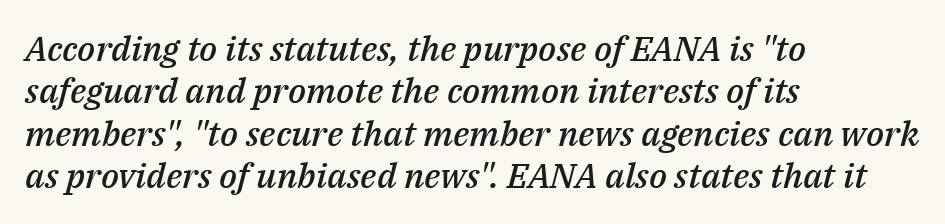
Note the varied advance widths — an 'i' is clearly narrower than an 'm'. Underline: absent. Typeset ragged right — the left edge is the straight one. Short note: letters normally spaced.
